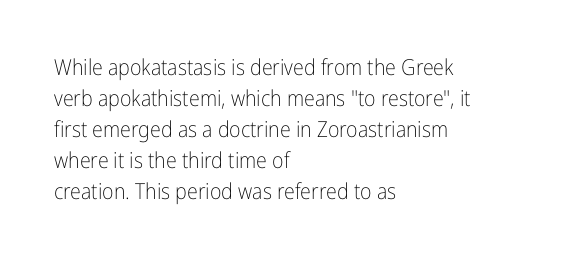
{"italic": "no", "bold": "no", "underline": "no", "align": "left", "line_spacing": "normal", "line_spacing_ratio": 1.41, "letter_spacing": "normal", "letter_spacing_em": 0.0, "glyph_px": 22}
